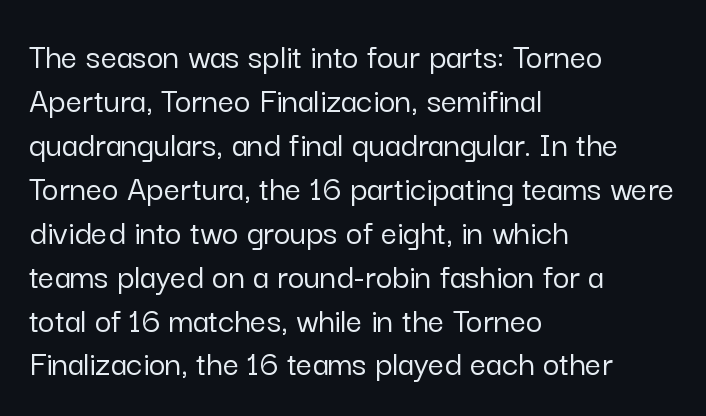
Q: Is the text italic (slanted)? A: No, it is upright.
Q: Is the typeface a serif or a sans-serif typeface? A: Sans-serif.
Q: Is the text underlined? A: No.
Q: How is the paragraph aligned? A: Left-aligned.
Q: Is the spacing between letters normal or unusually wide? A: Normal.
Q: Width (condensed, normal, or wide)? A: Normal.
Q: Stroke contrast? A: Low.
Q: x-height? A: Medium.
Q: Monospaced? A: No.
